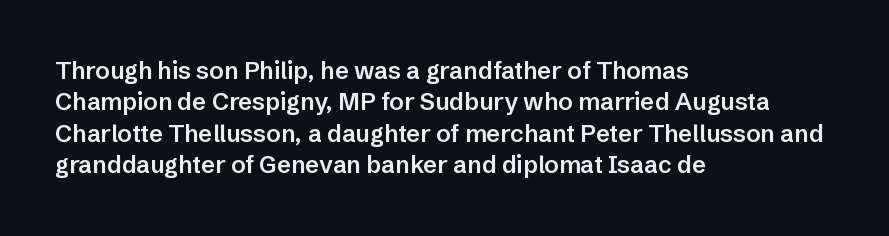
The image shows 24 px text type, upright; set left-aligned, normal line spacing (1.31x), normal letter spacing, not underlined.
